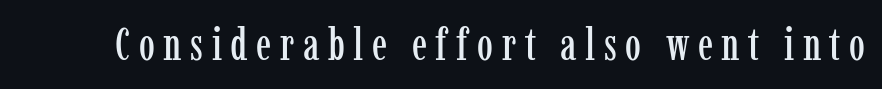
Q: Is the text italic (slanted)? A: No, it is upright.
Q: Is the typeface a serif or a sans-serif typeface? A: Serif.
Q: Is the text underlined? A: No.
Q: Width (condensed, normal, or wide)? A: Condensed.
Q: Stroke contrast? A: Low.
Q: x-height? A: Medium.
Q: Monospaced? A: No.
